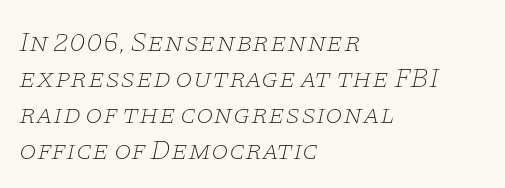
Q: Is the text bold? A: No.
Q: Is the text italic (slanted)? A: Yes, it leans right by about 11 degrees.
Q: Is the typeface a serif or a sans-serif typeface? A: Serif.
Q: Is the text underlined? A: No.
Q: How is the paragraph aligned? A: Left-aligned.
Q: Is the spacing between letters normal or unusually wide? A: Normal.
Q: Is the spacing between lines tight, normal or loose? A: Normal.
Q: Width (condensed, normal, or wide)? A: Wide.
Q: Stroke contrast? A: Low.
Q: x-height? A: Large.
Q: Monospaced? A: No.
